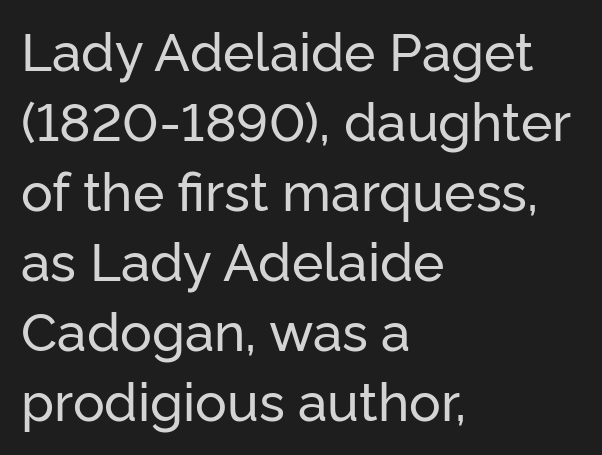
Q: Is the text italic (slanted)? A: No, it is upright.
Q: Is the typeface a serif or a sans-serif typeface? A: Sans-serif.
Q: Is the text underlined? A: No.
Q: How is the paragraph aligned? A: Left-aligned.
Q: Is the spacing between letters normal or unusually wide? A: Normal.
Q: Is the spacing between lines tight, normal or loose? A: Normal.
Q: Width (condensed, normal, or wide)? A: Normal.
Q: Stroke contrast? A: Low.
Q: x-height? A: Medium.
Q: Monospaced? A: No.
